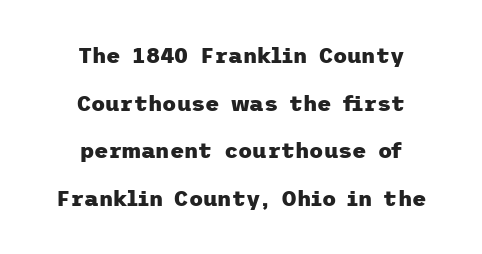
{"italic": "no", "bold": "yes", "underline": "no", "align": "center", "line_spacing": "loose", "line_spacing_ratio": 2.17, "letter_spacing": "normal", "letter_spacing_em": 0.0, "glyph_px": 22}
